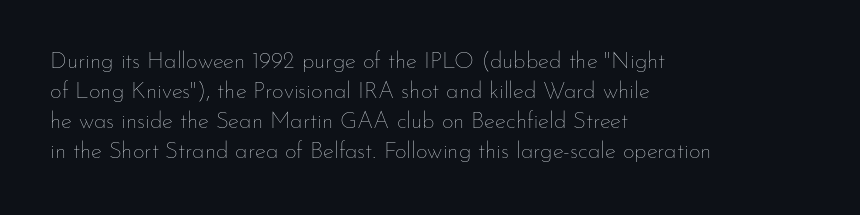
The image shows 23 px text type, upright; set left-aligned, normal line spacing (1.31x), normal letter spacing, not underlined.
